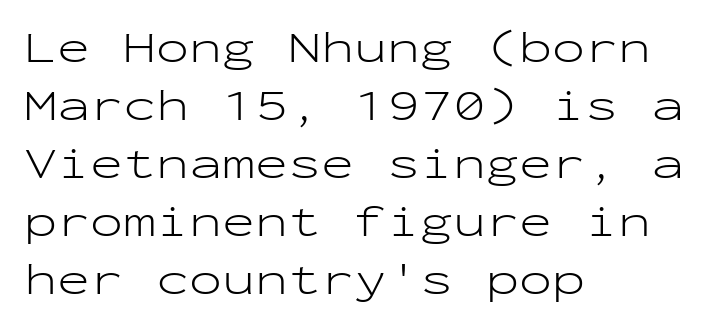
The image shows 44 px light, wide sans-serif type, upright, monospaced; set left-aligned, normal line spacing (1.32x), normal letter spacing, not underlined; low stroke contrast and a medium x-height.
